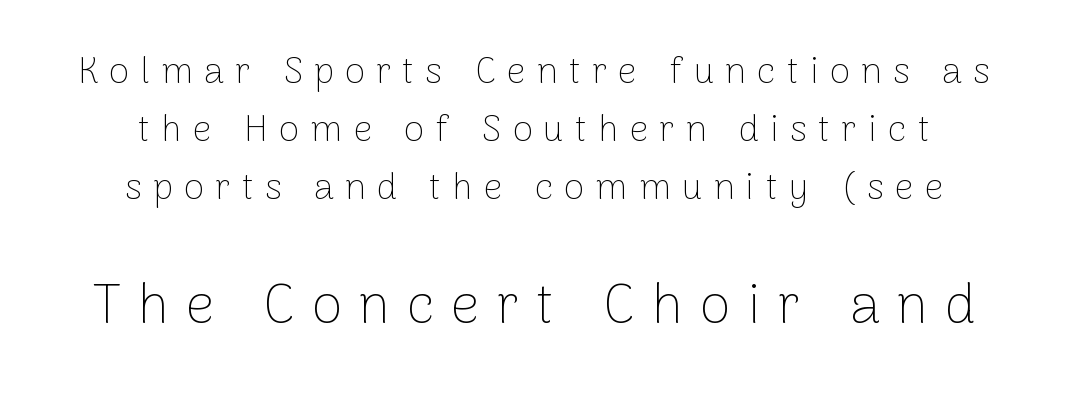
Q: Is the text bold? A: No.
Q: Is the text italic (slanted)? A: No, it is upright.
Q: Is the typeface a serif or a sans-serif typeface? A: Sans-serif.
Q: Is the text underlined? A: No.
Q: How is the paragraph aligned? A: Centered.
Q: Is the spacing between letters normal or unusually wide? A: Unusually wide.
Q: Is the spacing between lines tight, normal or loose? A: Normal.
Q: Which block of text is set in a larger size, the first (top) or the second (bottom)? A: The second (bottom) one.
Q: Width (condensed, normal, or wide)? A: Normal.
Q: Stroke contrast? A: Low.
Q: x-height? A: Medium.
Q: Monospaced? A: No.
